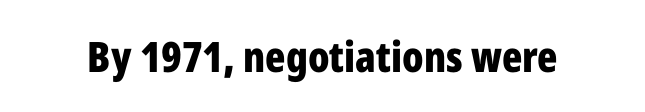
Honestly, there is no underline to notice here at all. This is heavy type, rendered in bold. Posture: upright roman. The designer went with a sans here, leaving each stem footless. This sample uses plain, unmodified letter spacing. You could not count columns in this text — the font is proportionally spaced.
